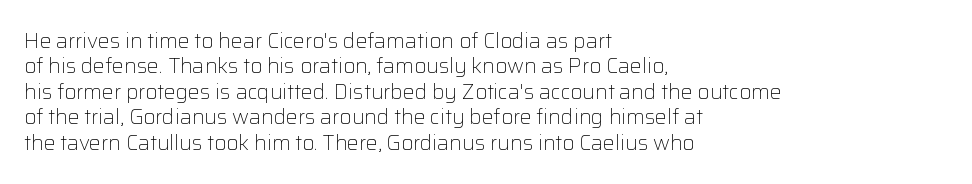
{"italic": "no", "bold": "no", "underline": "no", "align": "left", "line_spacing_ratio": 1.21, "letter_spacing": "normal", "letter_spacing_em": 0.0, "glyph_px": 21}
